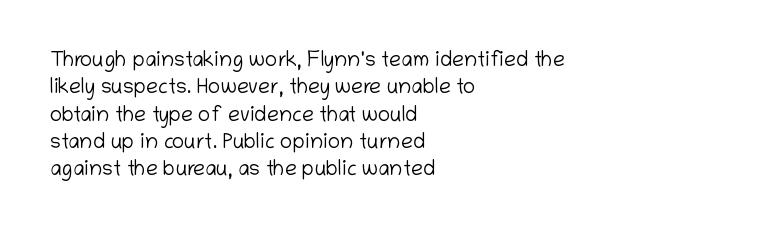
The image shows 21 px text type, upright; set left-aligned, normal line spacing (1.3x), normal letter spacing, not underlined.
